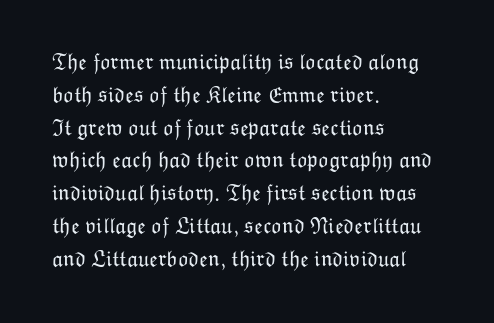
{"italic": "no", "bold": "no", "underline": "no", "align": "left", "line_spacing": "normal", "line_spacing_ratio": 1.49, "letter_spacing": "normal", "letter_spacing_em": 0.0, "glyph_px": 22}
